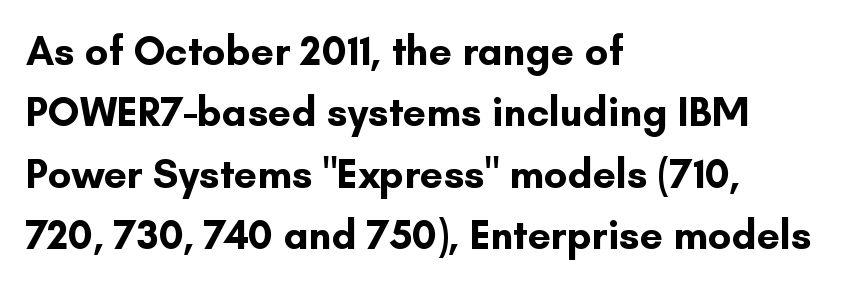
{"serif": "no", "italic": "no", "bold": "yes", "weight": "bold", "width": "normal", "stroke_contrast": "low", "x_height": "small", "monospaced": "no", "underline": "no", "align": "left", "line_spacing": "normal", "line_spacing_ratio": 1.5, "letter_spacing": "normal", "letter_spacing_em": 0.0, "glyph_px": 41}
